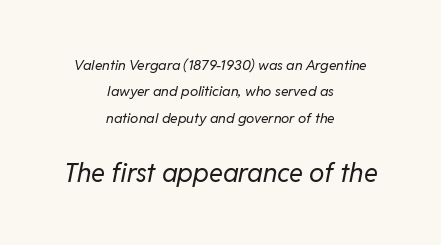
The image shows 26 px text type, italic (leaning right); set centered, line spacing 1.88x, normal letter spacing, not underlined; the second (bottom) block is 1.86x larger.
